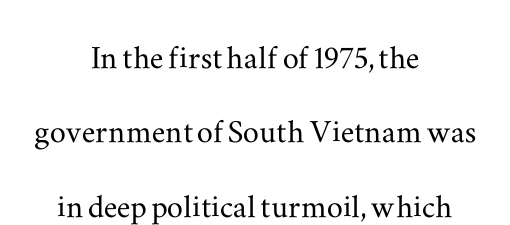
Caption: multi-line text, centered on the measure. This sample uses plain, unmodified letter spacing. This rendering features lettering with no underline. A typesetter would mark this as roman, not italic. The letters advance in unequal steps, a hallmark of proportional type.
